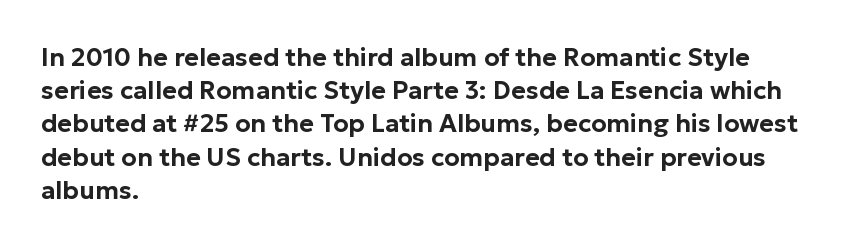
Students, observe: this is what conventionally led text looks like. Look at the tracking — it's just the regular setting, nothing added. The paragraph has a hard left edge and a soft right edge. Check under the words: just untouched page. The lettering holds an erect, upright posture throughout.
